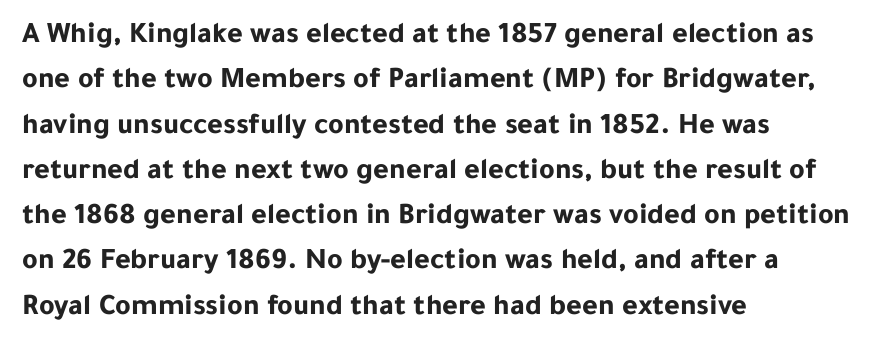
Q: Is the text bold? A: Yes.
Q: Is the text italic (slanted)? A: No, it is upright.
Q: Is the typeface a serif or a sans-serif typeface? A: Sans-serif.
Q: Is the text underlined? A: No.
Q: How is the paragraph aligned? A: Left-aligned.
Q: Is the spacing between letters normal or unusually wide? A: Normal.
Q: Is the spacing between lines tight, normal or loose? A: Normal.
Q: Width (condensed, normal, or wide)? A: Normal.
Q: Stroke contrast? A: Low.
Q: x-height? A: Medium.
Q: Monospaced? A: No.
